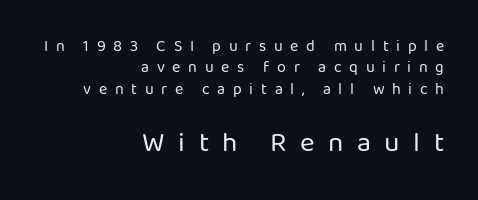
{"serif": "no", "italic": "no", "bold": "no", "weight": "regular", "width": "normal", "stroke_contrast": "low", "x_height": "medium", "monospaced": "no", "underline": "no", "align": "right", "line_spacing": "normal", "line_spacing_ratio": 1.34, "letter_spacing": "wide", "letter_spacing_em": 0.48, "larger_block": "second", "size_ratio": 1.75, "glyph_px": 28}
